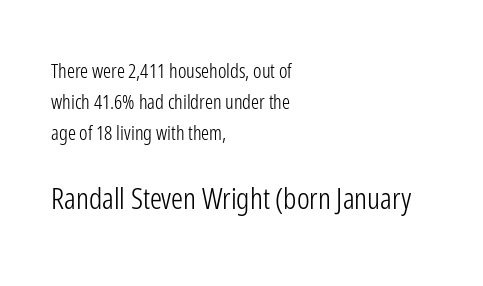
Q: Is the text bold? A: No.
Q: Is the text italic (slanted)? A: No, it is upright.
Q: Is the typeface a serif or a sans-serif typeface? A: Sans-serif.
Q: Is the text underlined? A: No.
Q: How is the paragraph aligned? A: Left-aligned.
Q: Is the spacing between letters normal or unusually wide? A: Normal.
Q: Is the spacing between lines tight, normal or loose? A: Normal.
Q: Which block of text is set in a larger size, the first (top) or the second (bottom)? A: The second (bottom) one.
Q: Width (condensed, normal, or wide)? A: Condensed.
Q: Stroke contrast? A: Low.
Q: x-height? A: Medium.
Q: Monospaced? A: No.
